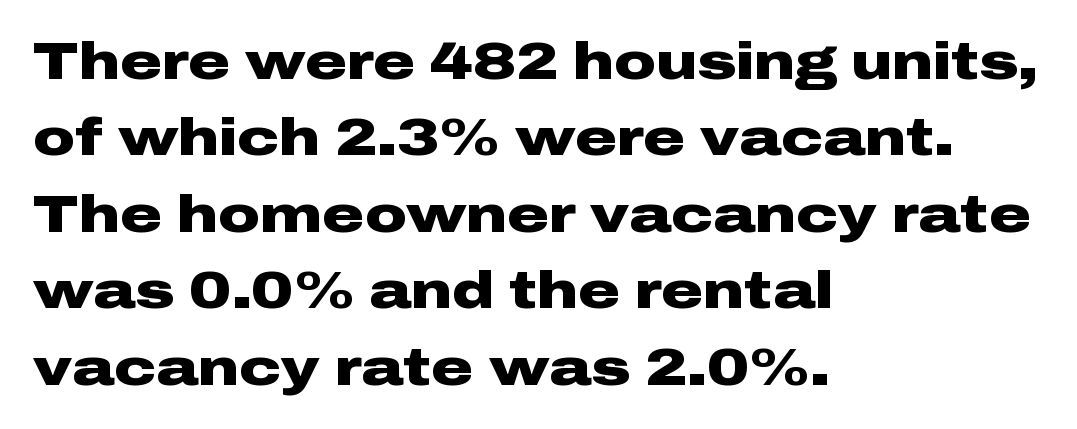
Stroke terminals: plain, sans-serif. The passage shown is typed in a proportional face where columns would drift. A roman cut, with each character standing at attention. The string is rendered with underlining switched off. The block of text has a typical density, with ordinary space between rows. Caption: bold face, heavy strokes.
